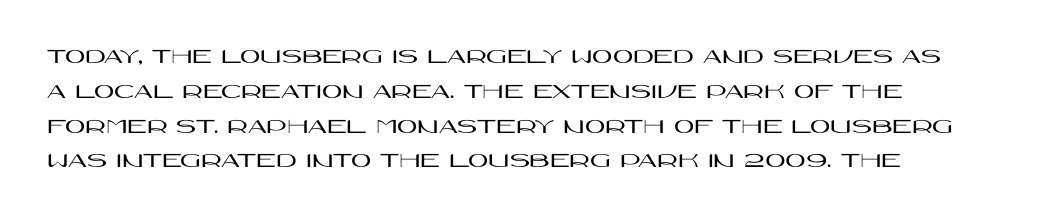
{"italic": "no", "underline": "no", "line_spacing": "normal", "line_spacing_ratio": 1.58, "letter_spacing": "normal", "letter_spacing_em": 0.0, "glyph_px": 22}
